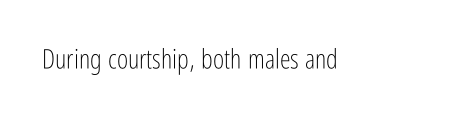
Q: Is the text bold? A: No.
Q: Is the text italic (slanted)? A: No, it is upright.
Q: Is the text underlined? A: No.
Q: Is the spacing between letters normal or unusually wide? A: Normal.
